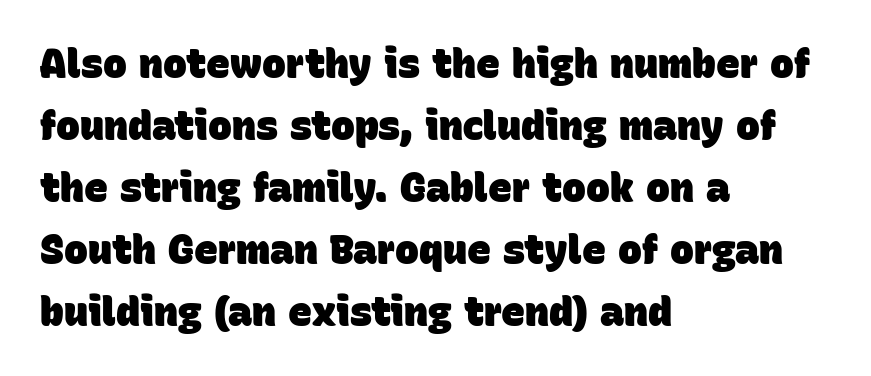
Looks like regular typesetting: each glyph gets only the width it needs. Here the glyphs are tracked normally, forming tight word shapes. Each row of text sits above clean, open space. I'd call this a sans setting — the letters go barefoot.
